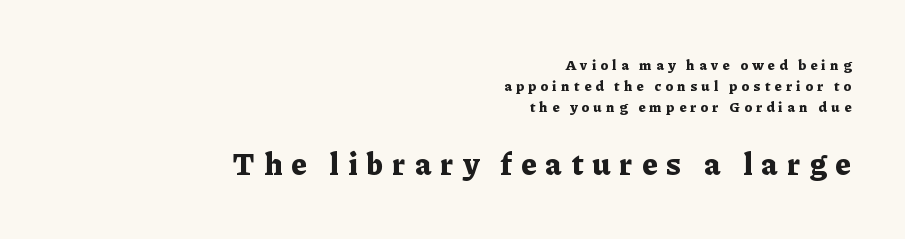
Each letter's strokes conclude with small projecting serifs. A clean baseline with only descenders dipping below it. Horizontal alignment here is rightward, an uncommon choice for prose. Ordinary non-slanted type is in use. These words are printed bold, with thick strokes throughout.
